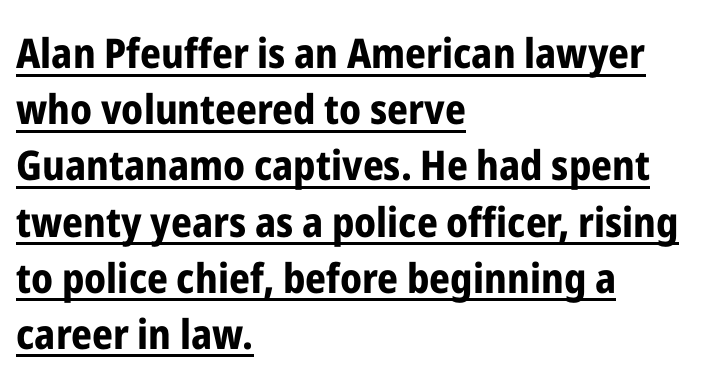
You can see a thin bar hugging the bottom of the glyphs. No italicization has been applied; the sample stays upright. The passage shown is typed in a proportional face where columns would drift. Vertically, the passage feels balanced, rows spaced as you'd expect.
